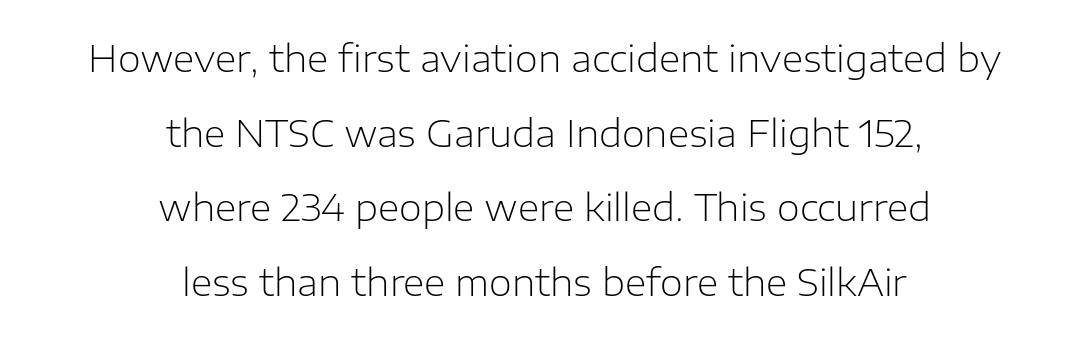
The image shows 37 px light sans-serif type, upright; set centered, loose line spacing (2.02x), normal letter spacing, not underlined; low stroke contrast and a medium x-height.
